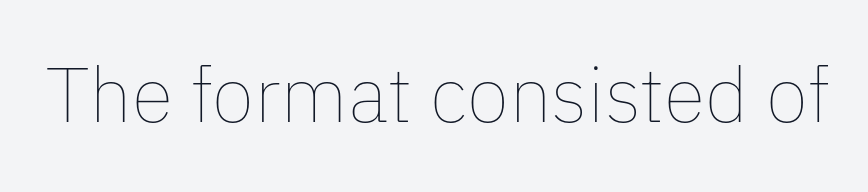
The image shows 77 px thin type, upright; set normal letter spacing, not underlined; low stroke contrast and a medium x-height.
